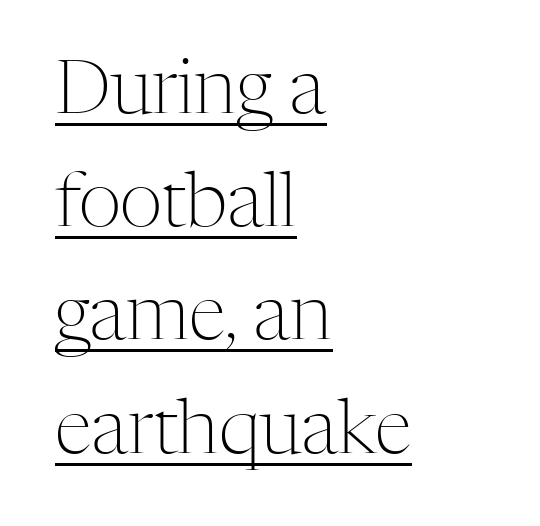
The face used here appears with an underline applied. Posture: vertical. The rendering keeps characters at their native spacing. In terms of letterform style, serifs are clearly present.
